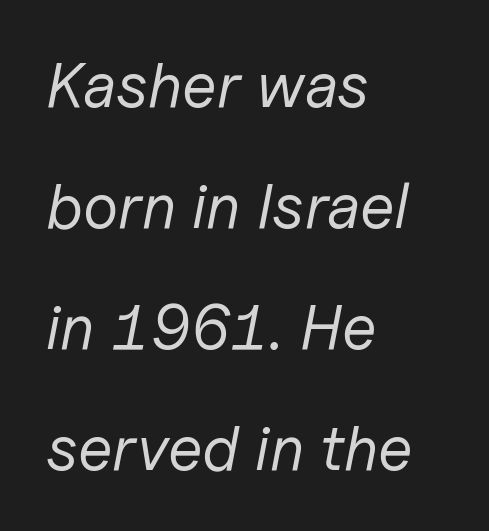
Casual observation: everything's shoved over to the left. The space beneath each line is pristine and unruled. The specimen reads as italic at a glance. The font is comparable to plain body text, perhaps lighter. If you measured baseline to baseline, you'd find a long distance.
